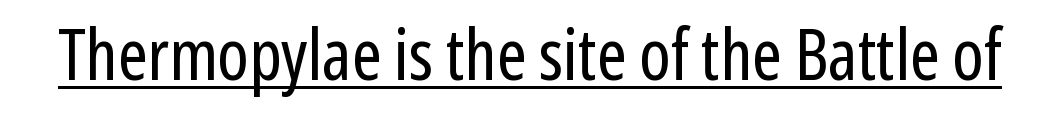
Classification — sans serif. Stroke mass is kept to a normal reading level or below. Spacing verdict: proportional, widths tailored to each character. A rule runs beneath these lines of type. A typesetter would call this zero additional tracking. Is there any slant? The stems are plumb.
